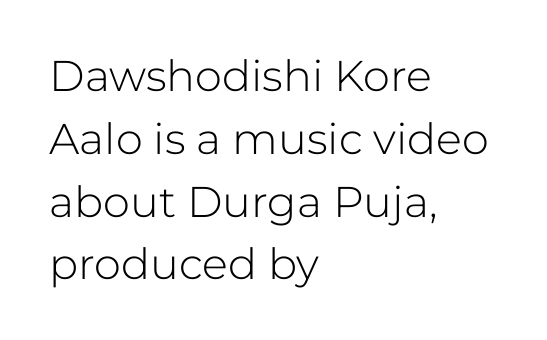
Q: Is the text bold? A: No.
Q: Is the text italic (slanted)? A: No, it is upright.
Q: Is the typeface a serif or a sans-serif typeface? A: Sans-serif.
Q: Is the text underlined? A: No.
Q: How is the paragraph aligned? A: Left-aligned.
Q: Is the spacing between letters normal or unusually wide? A: Normal.
Q: Is the spacing between lines tight, normal or loose? A: Normal.
Q: Width (condensed, normal, or wide)? A: Normal.
Q: Stroke contrast? A: Low.
Q: x-height? A: Medium.
Q: Monospaced? A: No.
